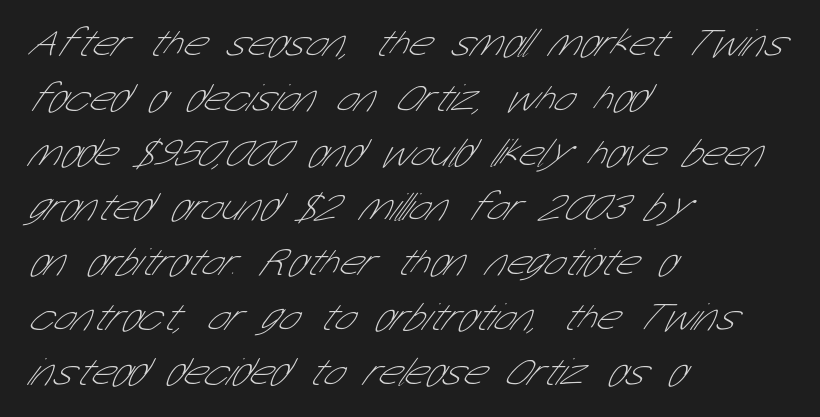
{"serif": "no", "bold": "no", "weight": "thin", "width": "condensed", "stroke_contrast": "low", "x_height": "medium", "monospaced": "no", "underline": "no", "align": "left", "line_spacing": "normal", "line_spacing_ratio": 1.37, "letter_spacing": "normal", "letter_spacing_em": 0.0, "glyph_px": 40}
